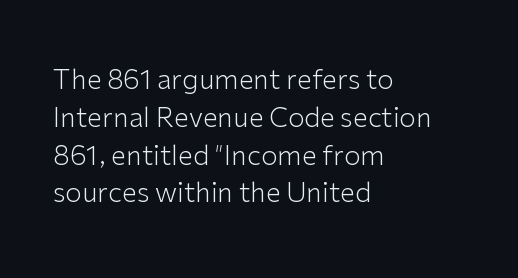
{"italic": "no", "bold": "no", "underline": "no", "align": "left", "line_spacing": "normal", "line_spacing_ratio": 1.4, "letter_spacing": "normal", "letter_spacing_em": 0.0, "glyph_px": 27}
